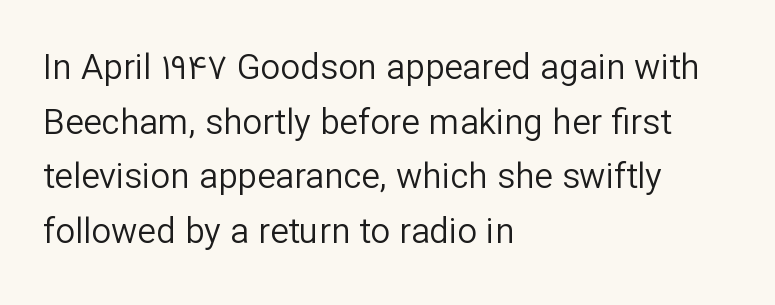
Notice how the passage keeps a crisp vertical edge on the left only. Ordinary non-slanted type is in use. The strokes carry an ordinary text weight at most. The foot of each line stays bare and open.
